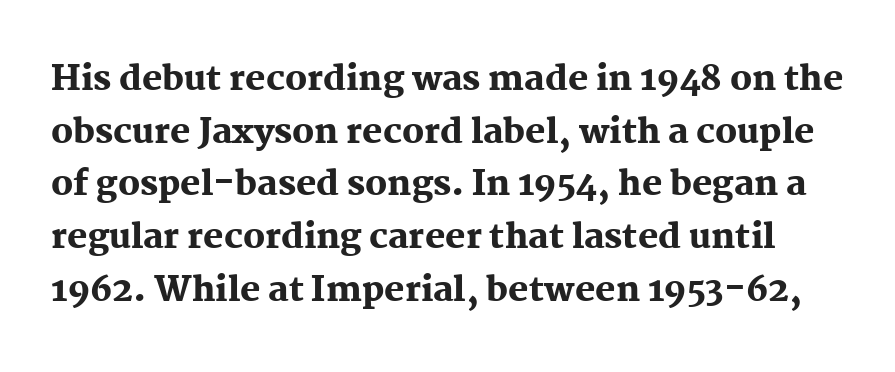
Q: Is the text bold? A: Yes.
Q: Is the text italic (slanted)? A: No, it is upright.
Q: Is the typeface a serif or a sans-serif typeface? A: Serif.
Q: Is the text underlined? A: No.
Q: Is the spacing between letters normal or unusually wide? A: Normal.
Q: Is the spacing between lines tight, normal or loose? A: Normal.
Q: Width (condensed, normal, or wide)? A: Normal.
Q: Stroke contrast? A: Medium.
Q: x-height? A: Medium.
Q: Monospaced? A: No.
